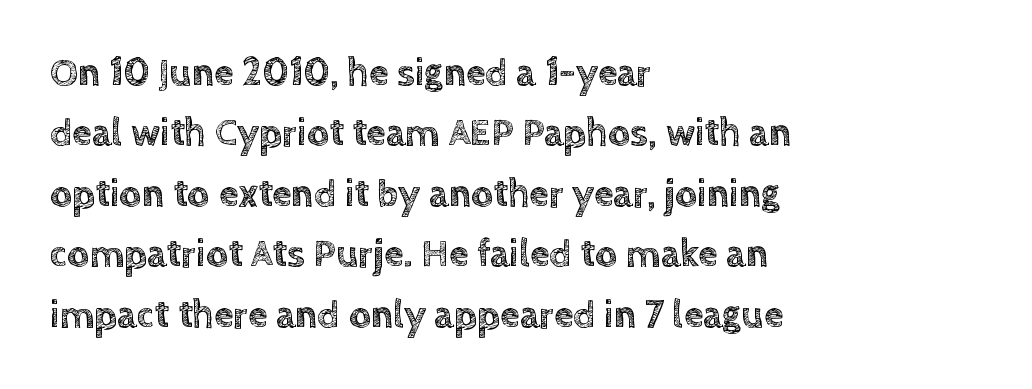
Q: Is the text italic (slanted)? A: No, it is upright.
Q: Is the text underlined? A: No.
Q: How is the paragraph aligned? A: Left-aligned.
Q: Is the spacing between letters normal or unusually wide? A: Normal.
Q: Is the spacing between lines tight, normal or loose? A: Normal.
Q: Width (condensed, normal, or wide)? A: Normal.
Q: x-height? A: Large.
Q: Monospaced? A: No.
